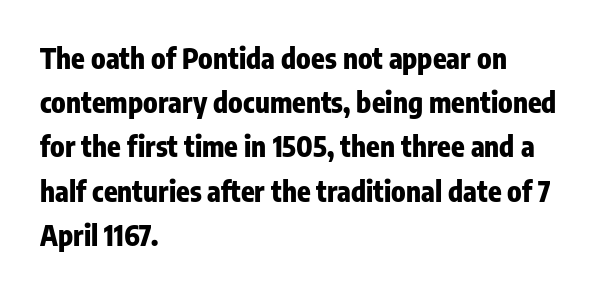
Q: Is the text bold? A: Yes.
Q: Is the text italic (slanted)? A: No, it is upright.
Q: Is the typeface a serif or a sans-serif typeface? A: Sans-serif.
Q: Is the text underlined? A: No.
Q: How is the paragraph aligned? A: Left-aligned.
Q: Is the spacing between letters normal or unusually wide? A: Normal.
Q: Is the spacing between lines tight, normal or loose? A: Normal.
Q: Width (condensed, normal, or wide)? A: Condensed.
Q: Stroke contrast? A: Low.
Q: x-height? A: Medium.
Q: Monospaced? A: No.
